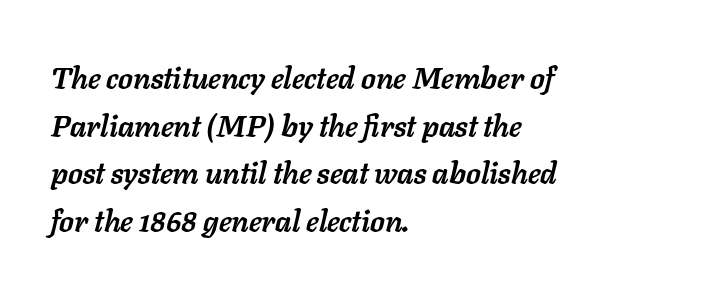
The image shows 30 px semibold type, italic (leaning right); set left-aligned, normal line spacing (1.59x), normal letter spacing, not underlined; low stroke contrast and a medium x-height.
